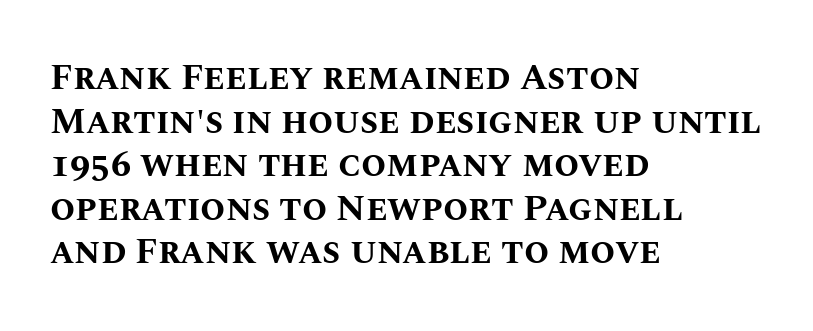
{"italic": "no", "bold": "yes", "weight": "bold", "width": "normal", "stroke_contrast": "medium", "x_height": "large", "monospaced": "no", "underline": "no", "align": "left", "line_spacing_ratio": 1.21, "letter_spacing": "normal", "letter_spacing_em": 0.0, "glyph_px": 36}
